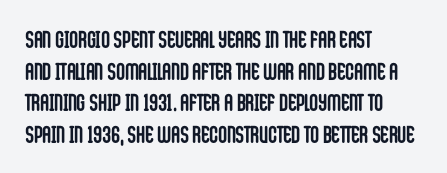
Q: Is the text bold? A: Yes.
Q: Is the text italic (slanted)? A: No, it is upright.
Q: Is the text underlined? A: No.
Q: How is the paragraph aligned? A: Left-aligned.
Q: Is the spacing between letters normal or unusually wide? A: Normal.
Q: Is the spacing between lines tight, normal or loose? A: Normal.
